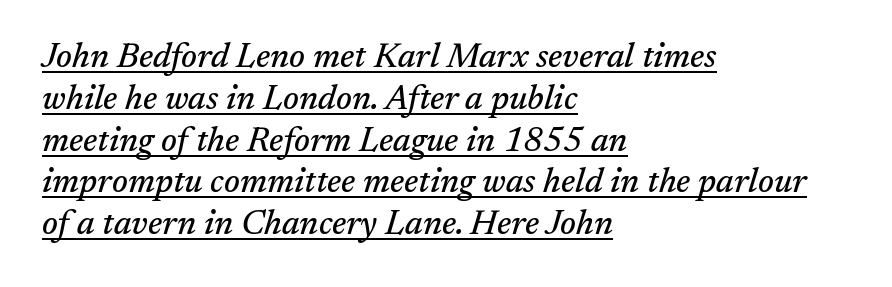
Looks like regular typesetting: each glyph gets only the width it needs. Observe the serifs anchoring each vertical stroke in this sample. The typesetter has applied underlining to the passage shown. The type is set solid horizontally, with unmodified tracking. Italic: yes, the glyphs are oblique. A student would call this left alignment; a typographer would say flush left, rag right.
